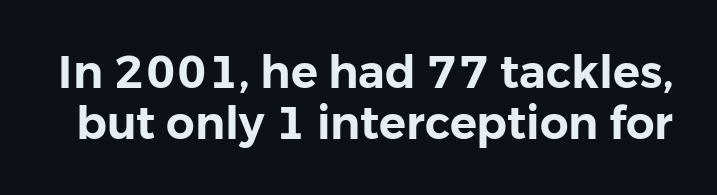
Q: Is the text italic (slanted)? A: No, it is upright.
Q: Is the typeface a serif or a sans-serif typeface? A: Sans-serif.
Q: Is the text underlined? A: No.
Q: Is the spacing between letters normal or unusually wide? A: Normal.
Q: Is the spacing between lines tight, normal or loose? A: Tight.
Q: Width (condensed, normal, or wide)? A: Normal.
Q: Stroke contrast? A: Low.
Q: x-height? A: Medium.
Q: Monospaced? A: No.
